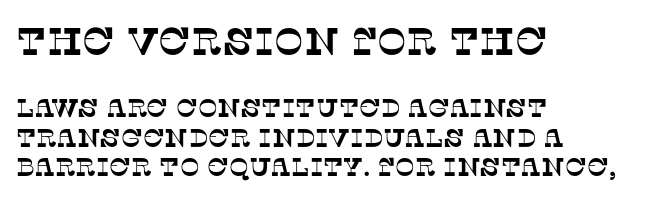
The image shows 39 px serif type; set left-aligned, tight line spacing (1.13x), normal letter spacing, not underlined; the first (top) block is 1.5x larger; low stroke contrast and a large x-height.
